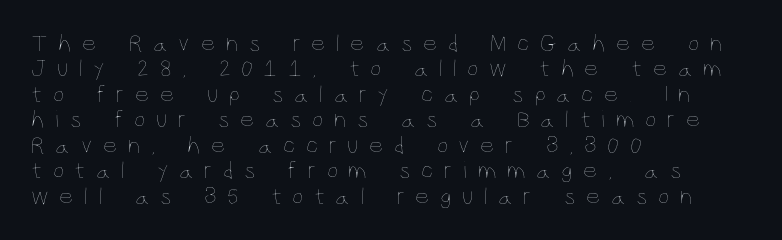
Q: Is the text bold? A: No.
Q: Is the text italic (slanted)? A: No, it is upright.
Q: Is the text underlined? A: No.
Q: How is the paragraph aligned? A: Left-aligned.
Q: Is the spacing between letters normal or unusually wide? A: Unusually wide.
Q: Is the spacing between lines tight, normal or loose? A: Tight.
